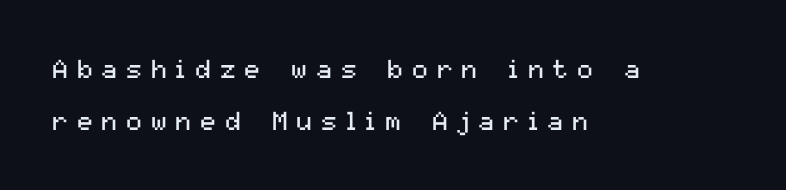
Q: Is the text bold? A: No.
Q: Is the text italic (slanted)? A: No, it is upright.
Q: Is the text underlined? A: No.
Q: How is the paragraph aligned? A: Left-aligned.
Q: Is the spacing between letters normal or unusually wide? A: Unusually wide.
Q: Is the spacing between lines tight, normal or loose? A: Loose.
